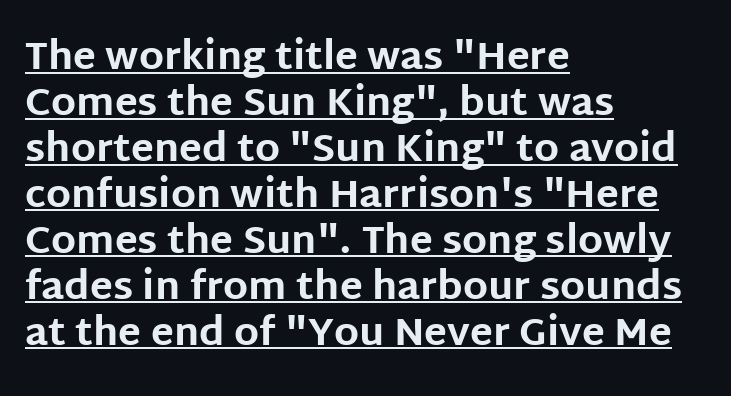
Letterform terminals end flat and unadorned throughout the passage. Letter spacing: default. Does the weight exceed regular? Yes, all the way to bold. The passage is arranged the way most books set body copy — flush left. A typesetter would call this proportional, since set widths differ per character. These lines were composed using upright roman letters.
